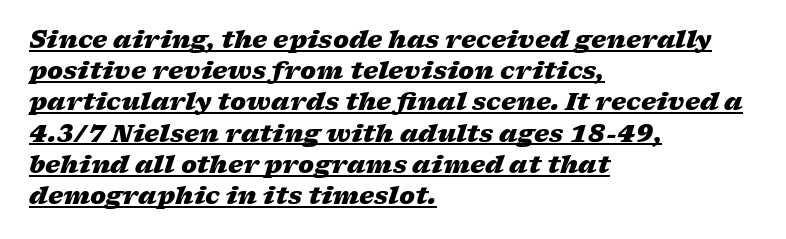
{"italic": "yes", "lean": "right", "slant_degrees": 17, "bold": "yes", "underline": "yes", "align": "left", "line_spacing": "normal", "line_spacing_ratio": 1.3, "letter_spacing": "normal", "letter_spacing_em": 0.0, "glyph_px": 24}
